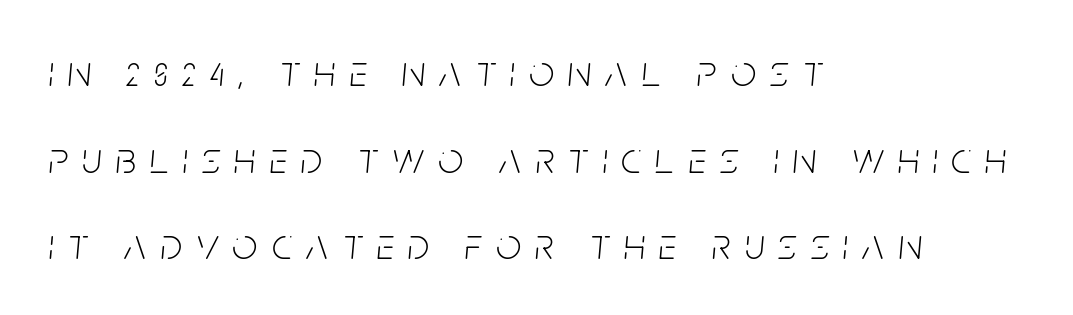
The cut favours lightness, reaching ordinary text weight at its darkest. The face used here is proportionally spaced, like ordinary book or web type. This is oblique type, the kind used for emphasis or titles. Leftover space on each line is placed entirely after the last word. The line texture is sparse and dotted thanks to wide tracking. Check the space under the baseline: it is left empty.
